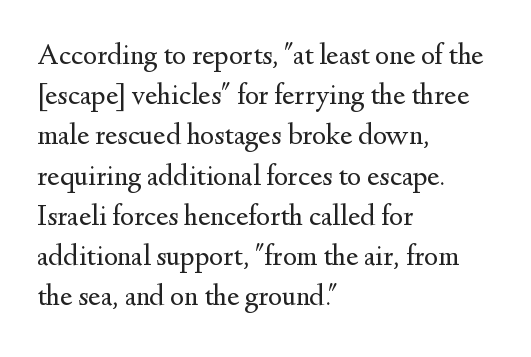
{"serif": "yes", "italic": "no", "bold": "no", "weight": "regular", "width": "normal", "stroke_contrast": "medium", "x_height": "small", "monospaced": "no", "underline": "no", "align": "left", "line_spacing": "normal", "line_spacing_ratio": 1.34, "letter_spacing": "normal", "letter_spacing_em": 0.0, "glyph_px": 30}
